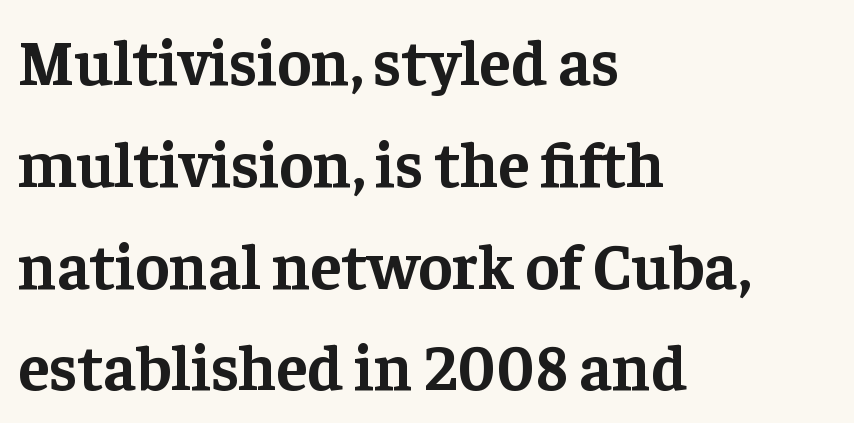
The image shows 64 px bold serif type, upright; set left-aligned, normal line spacing (1.59x), normal letter spacing, not underlined; low stroke contrast and a medium x-height.
